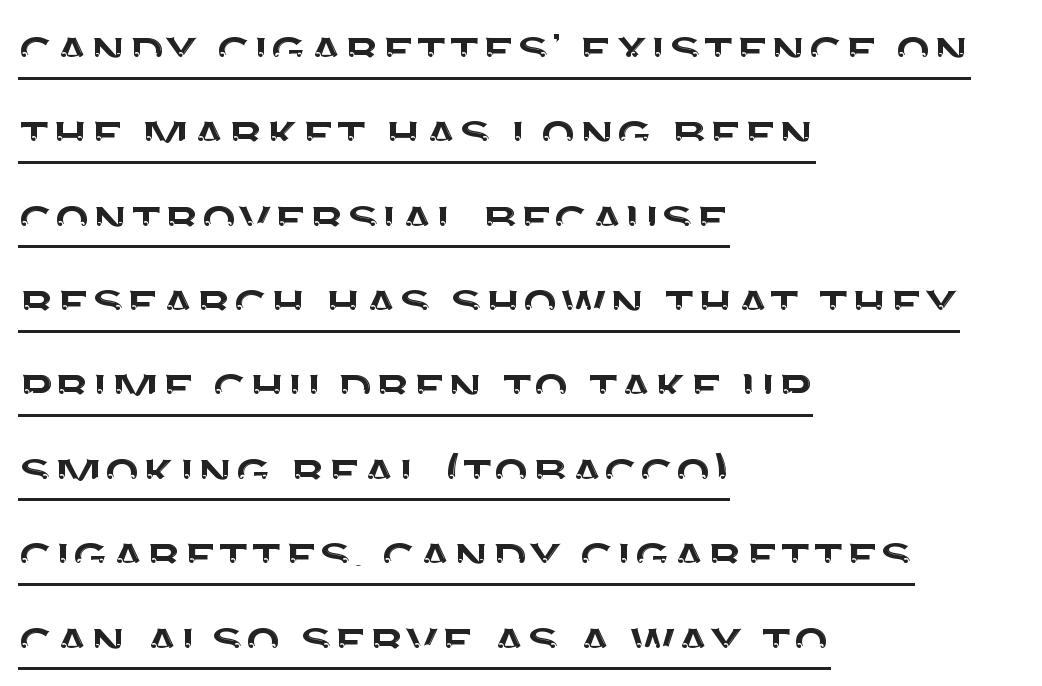
Vertical strokes here are truly vertical. Left-aligned paragraph, ragged on the right. Looks like regular typesetting: each glyph gets only the width it needs. The passage shown has conventional tracking throughout.
